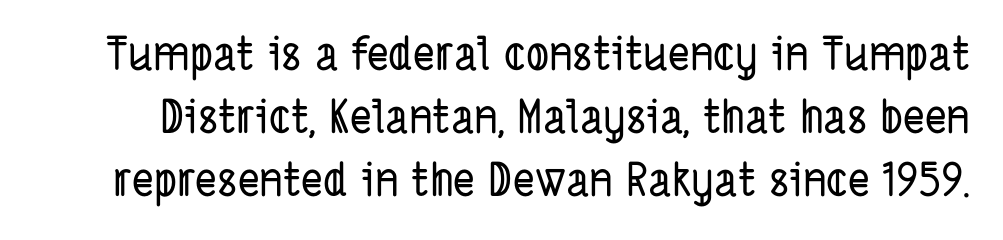
Q: Is the typeface a serif or a sans-serif typeface? A: Sans-serif.
Q: Is the text underlined? A: No.
Q: Is the spacing between letters normal or unusually wide? A: Normal.
Q: Is the spacing between lines tight, normal or loose? A: Normal.
Q: Width (condensed, normal, or wide)? A: Condensed.
Q: Stroke contrast? A: Low.
Q: x-height? A: Medium.
Q: Monospaced? A: No.
